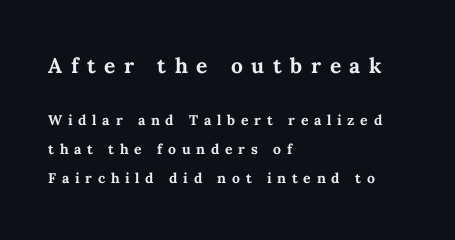
{"italic": "no", "bold": "yes", "underline": "no", "align": "left", "line_spacing": "loose", "line_spacing_ratio": 2.06, "letter_spacing": "wide", "letter_spacing_em": 0.41, "larger_block": "first", "size_ratio": 1.5, "glyph_px": 21}
